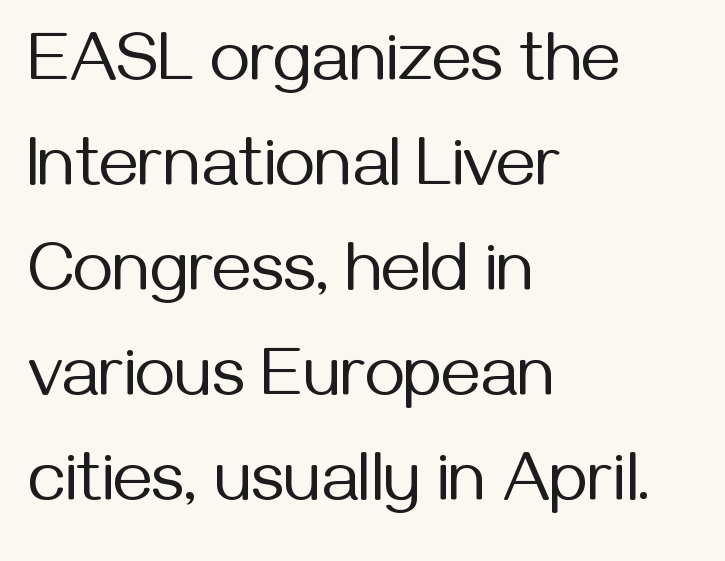
The rendering uses natural spacing where letterforms have individual widths. Does the type have serifs? No, each stem ends abruptly. The horizontal fit of the characters is conventional and even. The foot of each line stays bare and open.
